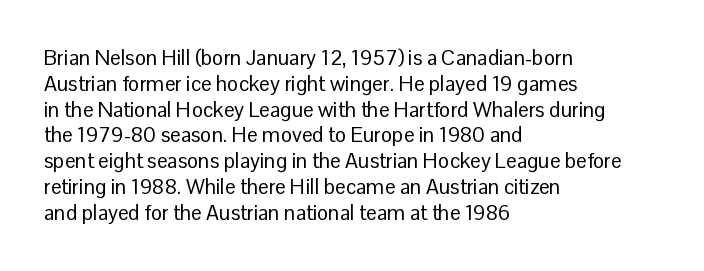
{"italic": "no", "bold": "no", "underline": "no", "align": "left", "line_spacing_ratio": 1.23, "letter_spacing": "normal", "letter_spacing_em": 0.0, "glyph_px": 21}
